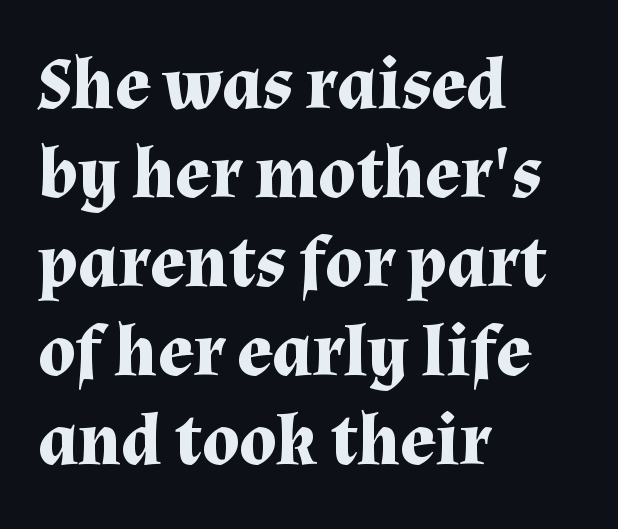
Q: Is the text bold? A: Yes.
Q: Is the text italic (slanted)? A: No, it is upright.
Q: Is the typeface a serif or a sans-serif typeface? A: Serif.
Q: Is the text underlined? A: No.
Q: How is the paragraph aligned? A: Left-aligned.
Q: Is the spacing between letters normal or unusually wide? A: Normal.
Q: Width (condensed, normal, or wide)? A: Normal.
Q: Stroke contrast? A: Medium.
Q: x-height? A: Medium.
Q: Monospaced? A: No.
